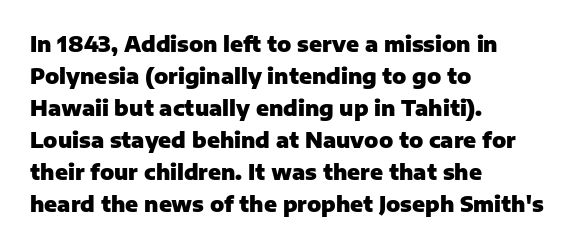
The image shows 21 px bold type, upright; set left-aligned, normal line spacing (1.52x), normal letter spacing, not underlined.
